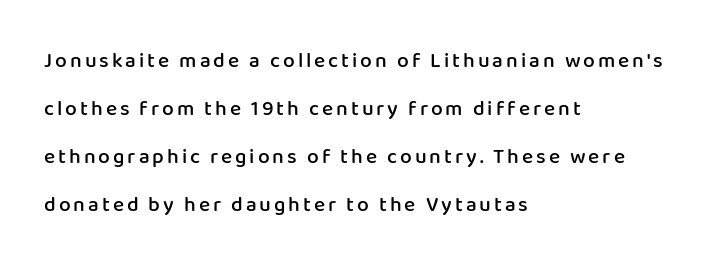
{"italic": "no", "bold": "semi", "underline": "no", "align": "left", "line_spacing": "loose", "line_spacing_ratio": 2.29, "glyph_px": 21}
